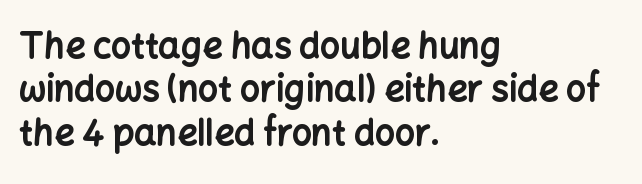
Q: Is the text bold? A: Yes.
Q: Is the text italic (slanted)? A: No, it is upright.
Q: Is the typeface a serif or a sans-serif typeface? A: Sans-serif.
Q: Is the text underlined? A: No.
Q: How is the paragraph aligned? A: Left-aligned.
Q: Is the spacing between letters normal or unusually wide? A: Normal.
Q: Width (condensed, normal, or wide)? A: Normal.
Q: Stroke contrast? A: Low.
Q: x-height? A: Medium.
Q: Monospaced? A: No.
